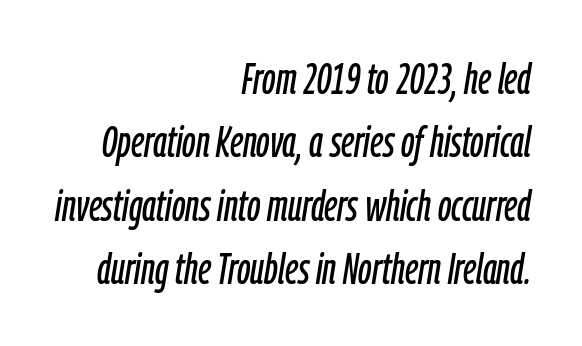
The image shows 44 px condensed type, italic (leaning right); set right-aligned, normal line spacing (1.44x), normal letter spacing, not underlined; low stroke contrast and a medium x-height.
